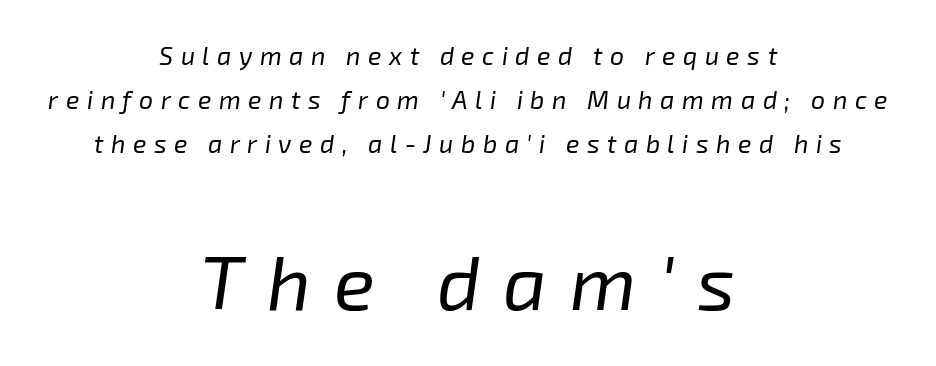
The image shows 76 px regular-weight type, italic (leaning right); set centered, line spacing 1.77x, unusually wide letter spacing (+0.3 em), not underlined; the second (bottom) block is 3.04x larger; low stroke contrast and a medium x-height.
